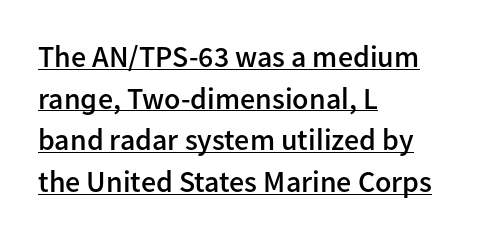
{"serif": "no", "italic": "no", "bold": "semi", "weight": "semibold", "width": "normal", "stroke_contrast": "low", "x_height": "medium", "monospaced": "no", "underline": "yes", "align": "left", "line_spacing": "normal", "line_spacing_ratio": 1.39, "letter_spacing": "normal", "letter_spacing_em": 0.0, "glyph_px": 30}
